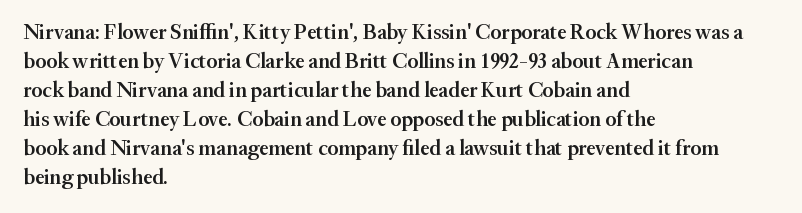
These lines keep a tight, regular rhythm from letter to letter. If you drew a ruler down the left edge, every line would touch it. Compared with an ordinary text face, these strokes are moderately heavier — a semibold. Whoever set this chose a conventional vertical rhythm. The glyphs are unaccompanied by any horizontal stroke below them.
